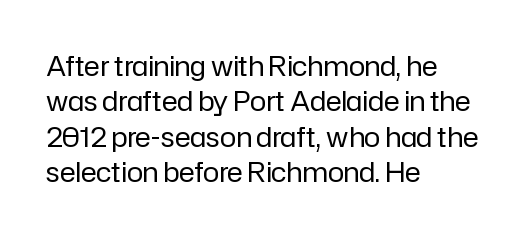
{"italic": "no", "bold": "no", "underline": "no", "align": "left", "line_spacing": "normal", "line_spacing_ratio": 1.31, "letter_spacing": "normal", "letter_spacing_em": 0.0, "glyph_px": 27}
